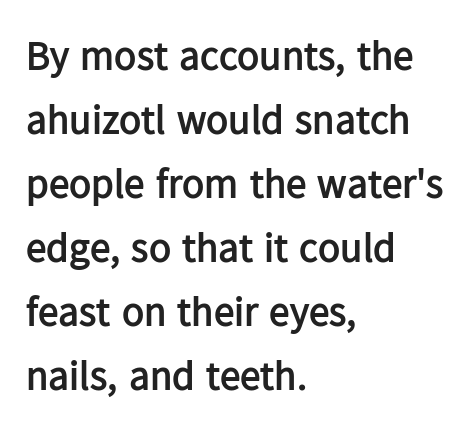
The image shows 41 px semibold sans-serif type, upright; set left-aligned, normal line spacing (1.56x), normal letter spacing, not underlined; low stroke contrast and a medium x-height.
